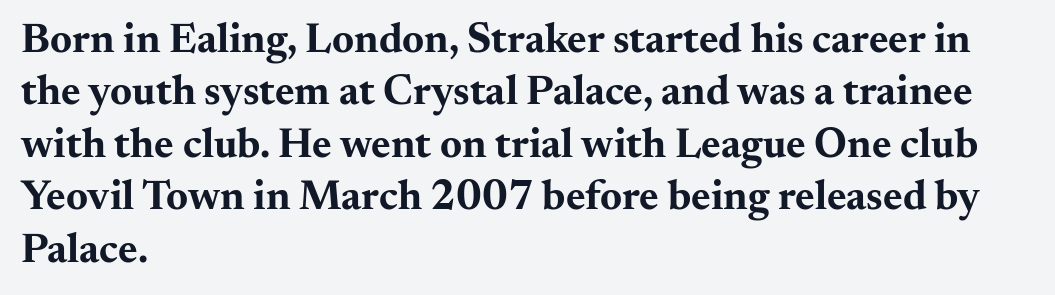
The image shows 42 px bold, wide serif type, upright; set left-aligned, normal line spacing (1.25x), normal letter spacing, not underlined; medium stroke contrast and a small x-height.
